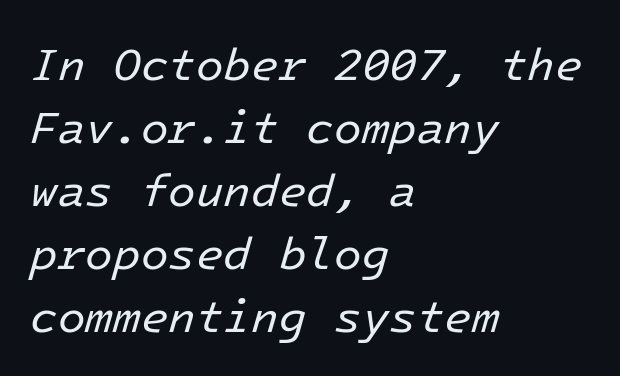
{"italic": "yes", "lean": "right", "slant_degrees": 16, "bold": "no", "weight": "regular", "width": "normal", "stroke_contrast": "low", "x_height": "medium", "underline": "no", "align": "left", "line_spacing": "normal", "line_spacing_ratio": 1.4, "letter_spacing": "normal", "letter_spacing_em": 0.0, "glyph_px": 45}
